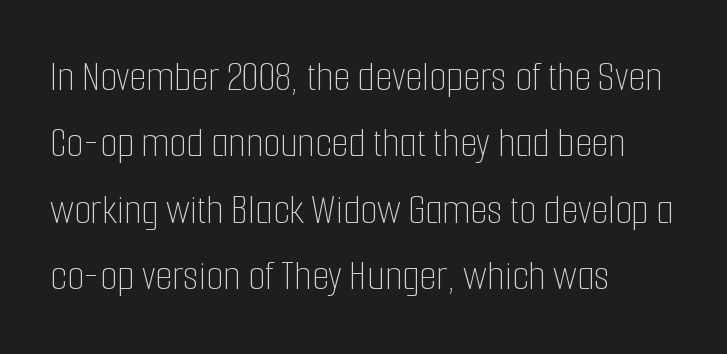
Q: Is the text bold? A: No.
Q: Is the text italic (slanted)? A: No, it is upright.
Q: Is the text underlined? A: No.
Q: How is the paragraph aligned? A: Left-aligned.
Q: Is the spacing between letters normal or unusually wide? A: Normal.
Q: Is the spacing between lines tight, normal or loose? A: Normal.
Q: Width (condensed, normal, or wide)? A: Condensed.
Q: Stroke contrast? A: Low.
Q: x-height? A: Medium.
Q: Monospaced? A: No.
